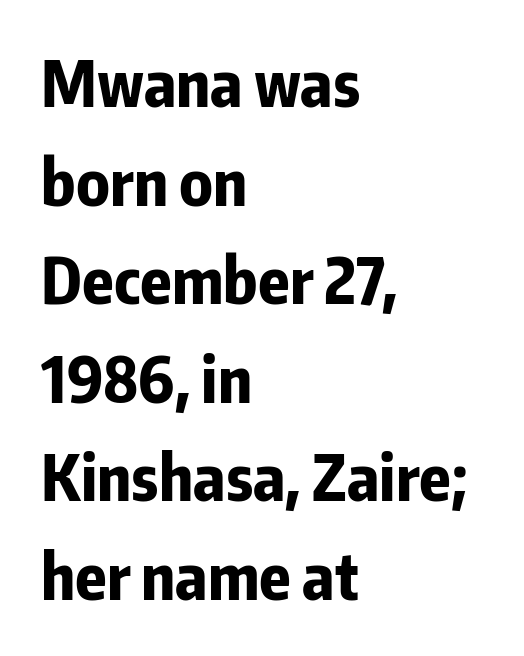
{"serif": "no", "italic": "no", "bold": "yes", "weight": "bold", "width": "condensed", "stroke_contrast": "low", "x_height": "medium", "monospaced": "no", "underline": "no", "align": "left", "line_spacing": "normal", "line_spacing_ratio": 1.54, "letter_spacing": "normal", "letter_spacing_em": 0.0, "glyph_px": 64}
